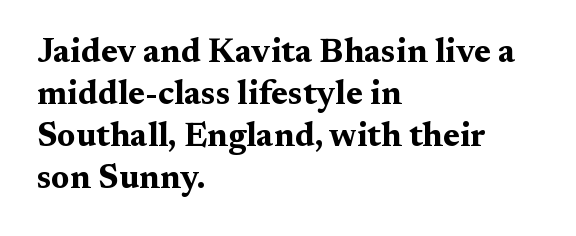
Q: Is the text bold? A: Yes.
Q: Is the text italic (slanted)? A: No, it is upright.
Q: Is the typeface a serif or a sans-serif typeface? A: Serif.
Q: Is the text underlined? A: No.
Q: How is the paragraph aligned? A: Left-aligned.
Q: Is the spacing between letters normal or unusually wide? A: Normal.
Q: Width (condensed, normal, or wide)? A: Wide.
Q: Stroke contrast? A: Medium.
Q: x-height? A: Medium.
Q: Monospaced? A: No.
